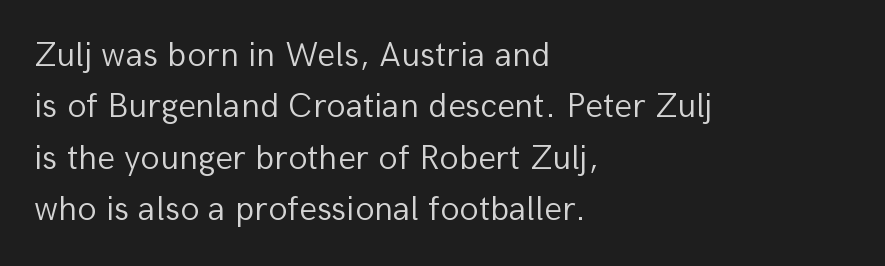
Q: Is the text bold? A: No.
Q: Is the text italic (slanted)? A: No, it is upright.
Q: Is the typeface a serif or a sans-serif typeface? A: Sans-serif.
Q: Is the text underlined? A: No.
Q: How is the paragraph aligned? A: Left-aligned.
Q: Is the spacing between letters normal or unusually wide? A: Normal.
Q: Is the spacing between lines tight, normal or loose? A: Normal.
Q: Width (condensed, normal, or wide)? A: Normal.
Q: Stroke contrast? A: Low.
Q: x-height? A: Medium.
Q: Monospaced? A: No.
